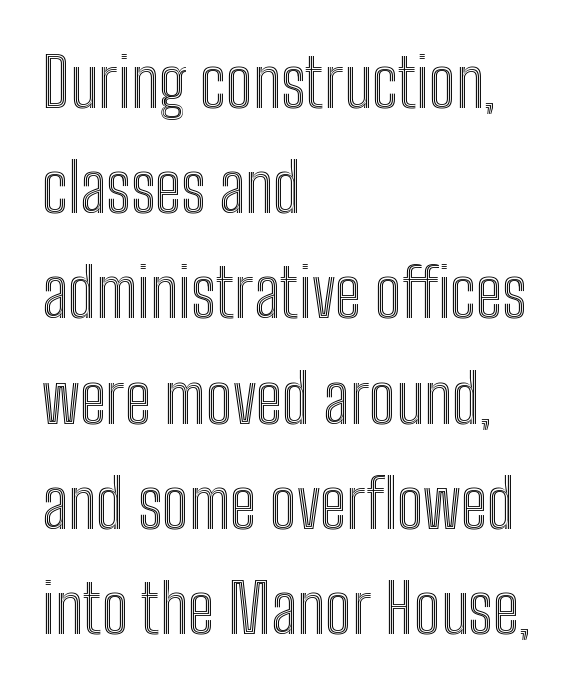
Q: Is the text italic (slanted)? A: No, it is upright.
Q: Is the text underlined? A: No.
Q: How is the paragraph aligned? A: Left-aligned.
Q: Is the spacing between letters normal or unusually wide? A: Normal.
Q: Is the spacing between lines tight, normal or loose? A: Normal.
Q: Width (condensed, normal, or wide)? A: Condensed.
Q: x-height? A: Medium.
Q: Monospaced? A: No.
